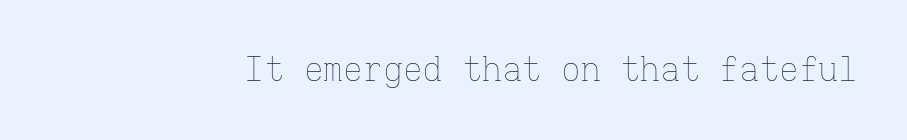
A typesetter would call this zero additional tracking. Stems here are at most as thick as an everyday book face. If you drew a line through each stem, it would be perfectly vertical. Looks like terminal output: every glyph gets an equal slot.
